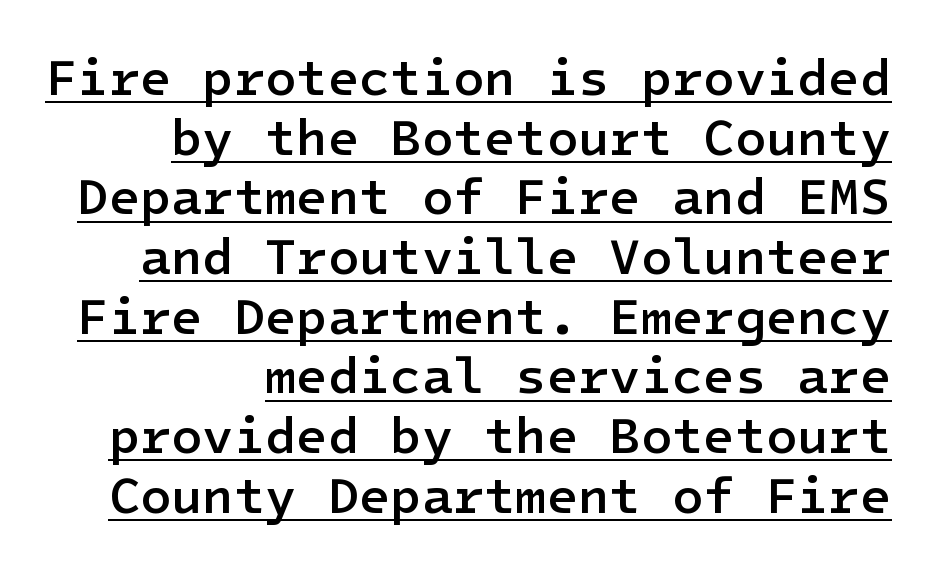
Q: Is the text bold? A: Semi-bold.
Q: Is the text italic (slanted)? A: No, it is upright.
Q: Is the typeface a serif or a sans-serif typeface? A: Sans-serif.
Q: Is the text underlined? A: Yes.
Q: How is the paragraph aligned? A: Right-aligned.
Q: Is the spacing between letters normal or unusually wide? A: Normal.
Q: Width (condensed, normal, or wide)? A: Normal.
Q: Stroke contrast? A: Low.
Q: x-height? A: Medium.
